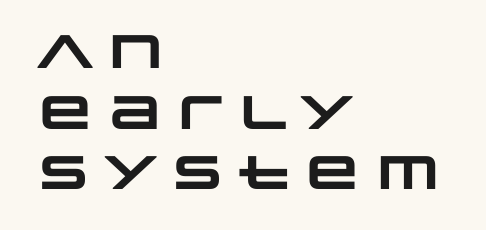
The image shows 47 px heavy, wide sans-serif type; set left-aligned, normal line spacing (1.29x), normal letter spacing, not underlined; low stroke contrast and a large x-height.
